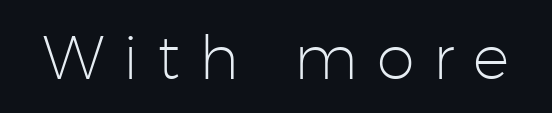
The image shows 61 px light sans-serif type, upright; set unusually wide letter spacing (+0.31 em), not underlined; low stroke contrast and a medium x-height.
